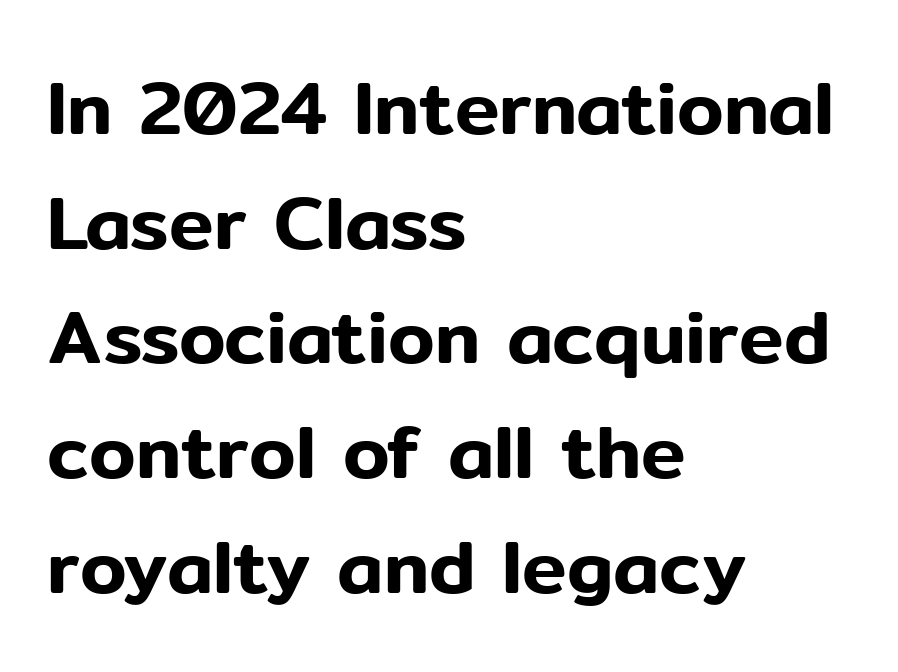
Font category for this specimen: sans-serif. Rule under the text: the space is simply empty. The rendering uses natural spacing where letterforms have individual widths. The passage is arranged the way most books set body copy — flush left. Posture: straight, roman, zero tilt. Standard letterfit; no display-style spreading of the glyphs.
